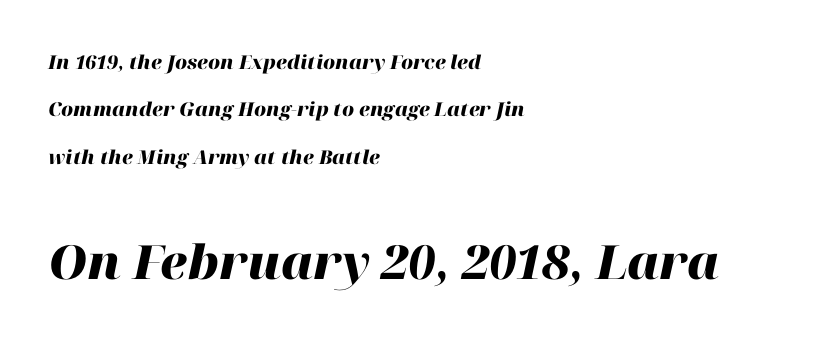
The image shows 47 px heavy type, italic (leaning right); set left-aligned, loose line spacing (2.49x), normal letter spacing, not underlined; the second (bottom) block is 2.47x larger; high stroke contrast and a medium x-height.
